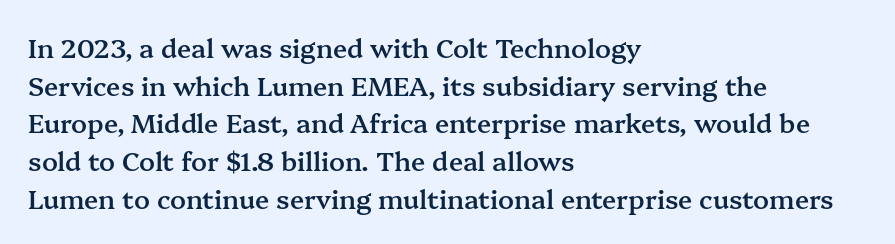
{"italic": "no", "bold": "semi", "underline": "no", "align": "left", "line_spacing": "normal", "line_spacing_ratio": 1.45, "letter_spacing": "normal", "letter_spacing_em": 0.0, "glyph_px": 26}
